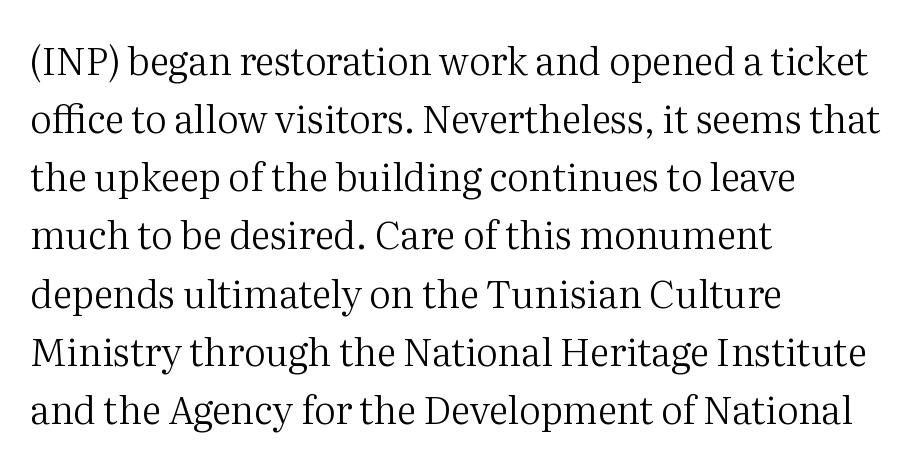
Q: Is the text bold? A: No.
Q: Is the text italic (slanted)? A: No, it is upright.
Q: Is the typeface a serif or a sans-serif typeface? A: Serif.
Q: Is the text underlined? A: No.
Q: How is the paragraph aligned? A: Left-aligned.
Q: Is the spacing between letters normal or unusually wide? A: Normal.
Q: Is the spacing between lines tight, normal or loose? A: Normal.
Q: Width (condensed, normal, or wide)? A: Normal.
Q: Stroke contrast? A: Medium.
Q: x-height? A: Medium.
Q: Monospaced? A: No.
